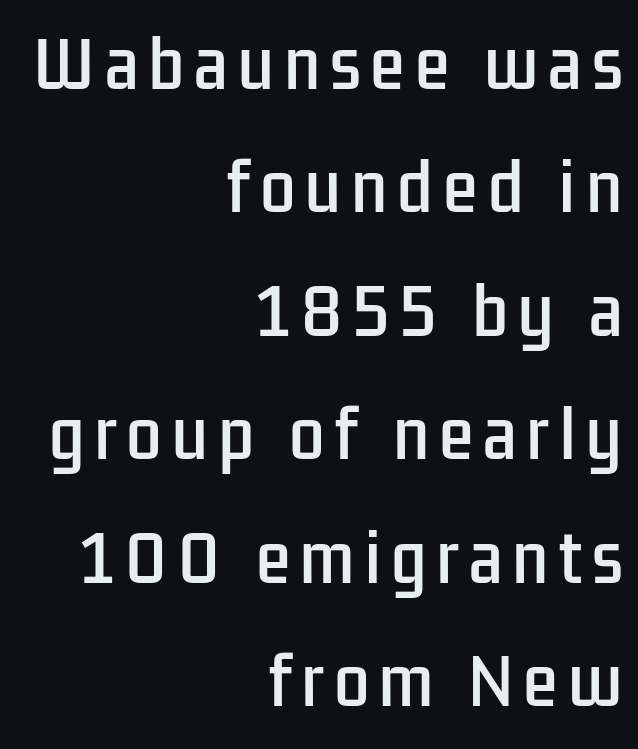
No feet cap the strokes, marking this as sans-serif type. The lettering stays uniformly vertical, giving the passage a roman look. Loosely led — the rows are spread out. Each letter keeps its own natural width here, so spacing adapts to shape. Letters rest on an invisible, unmarked baseline.
